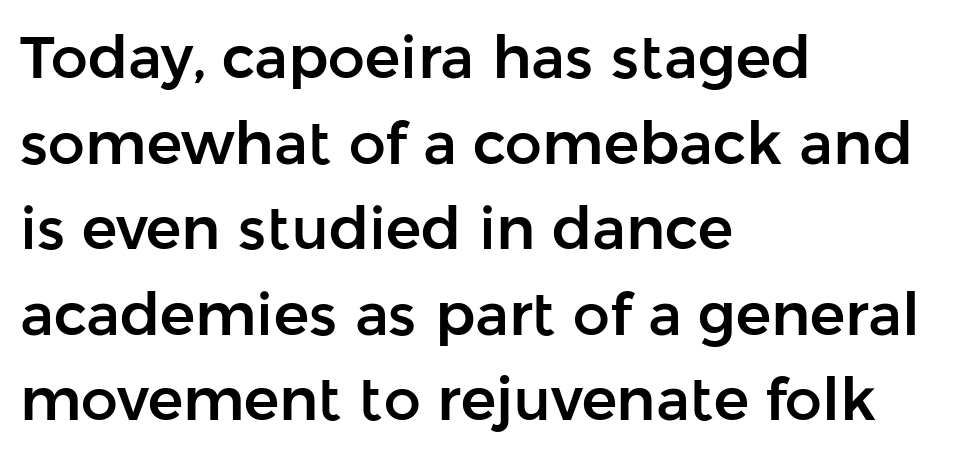
The rendering uses natural spacing where letterforms have individual widths. Does the type have serifs? No, each stem ends abruptly. The space between consecutive lines is moderate. The space beneath each line is pristine and unruled. The line texture is even and compact thanks to regular tracking.
